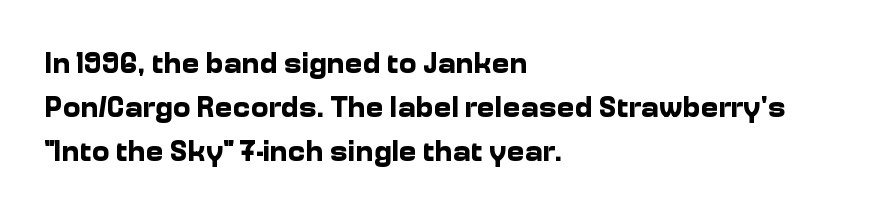
Baseline-to-baseline distance is the conventional proportion of letter height. Unlike italic type, these characters show no tilt at all. Just letters on the line, the space beneath them empty. Think of a printed novel: that variable character pitch is what you see here.
